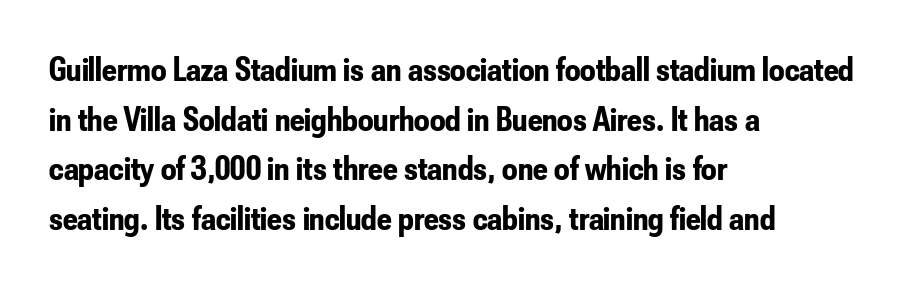
The face used here has the dense, thick strokes of a bold. This sample uses plain, unmodified letter spacing. The specimen omits any rule beneath the text block's lines. Note: no serifs on the glyphs.
